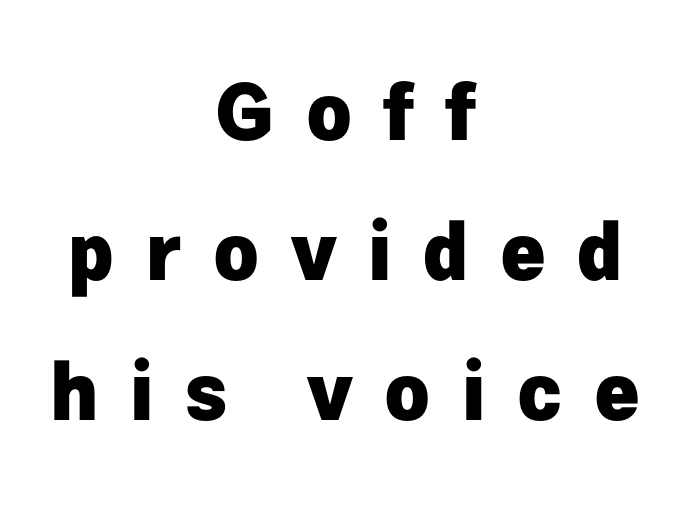
In terms of posture, this sample is upright. Check where the strokes stop: nothing finishes them off — pure sans. Varying glyph widths throughout — classic text-font behaviour. Each line is balanced around a shared central axis. The strip under each line holds only bare page.
